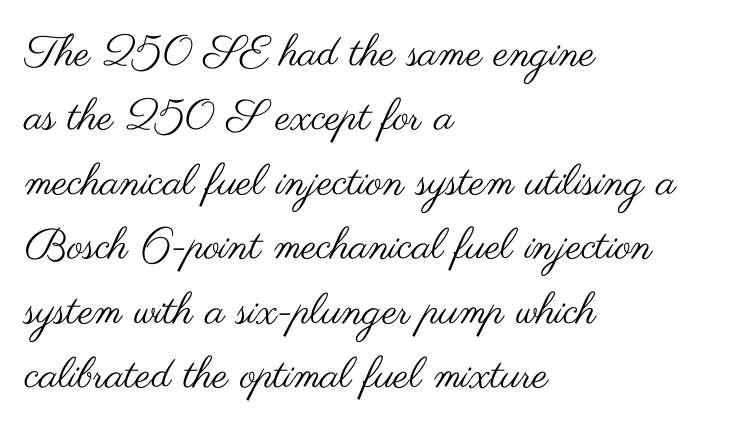
Q: Is the text bold? A: No.
Q: Is the text italic (slanted)? A: Yes.
Q: Is the typeface a serif or a sans-serif typeface? A: Sans-serif.
Q: Is the text underlined? A: No.
Q: How is the paragraph aligned? A: Left-aligned.
Q: Is the spacing between letters normal or unusually wide? A: Normal.
Q: Is the spacing between lines tight, normal or loose? A: Normal.
Q: Width (condensed, normal, or wide)? A: Wide.
Q: Stroke contrast? A: Medium.
Q: x-height? A: Small.
Q: Monospaced? A: No.
